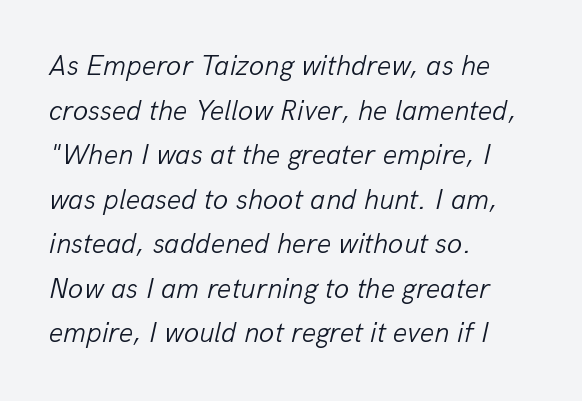
Q: Is the text bold? A: No.
Q: Is the text italic (slanted)? A: Yes, it leans right by about 13 degrees.
Q: Is the text underlined? A: No.
Q: How is the paragraph aligned? A: Left-aligned.
Q: Is the spacing between letters normal or unusually wide? A: Normal.
Q: Is the spacing between lines tight, normal or loose? A: Normal.
Q: Width (condensed, normal, or wide)? A: Normal.
Q: Stroke contrast? A: Low.
Q: x-height? A: Medium.
Q: Monospaced? A: No.
